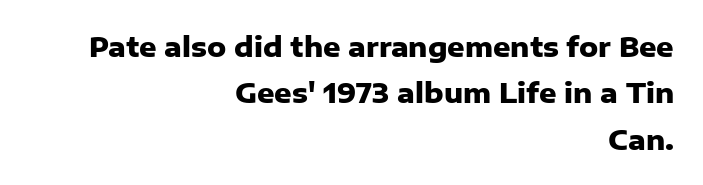
The letters sit at their default tracking, neither squeezed nor spread. Plenty of ink on the page — the face is bold. The glyphs are unaccompanied by any horizontal stroke below them. Characters remain perfectly vertical along every line. Each line ends at the same right margin while the left side varies.
